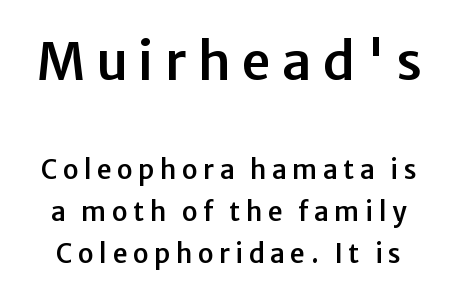
The image shows 52 px sans-serif type, upright; set normal line spacing (1.61x), unusually wide letter spacing (+0.21 em), not underlined; the first (top) block is 2.0x larger; low stroke contrast and a medium x-height.
